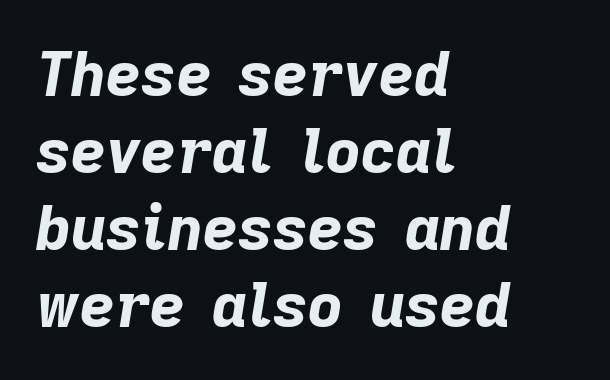
{"italic": "yes", "lean": "right", "slant_degrees": 9, "bold": "yes", "weight": "bold", "width": "normal", "stroke_contrast": "low", "x_height": "medium", "monospaced": "no", "underline": "no", "align": "left", "line_spacing": "normal", "line_spacing_ratio": 1.26, "letter_spacing": "normal", "letter_spacing_em": 0.0, "glyph_px": 61}
